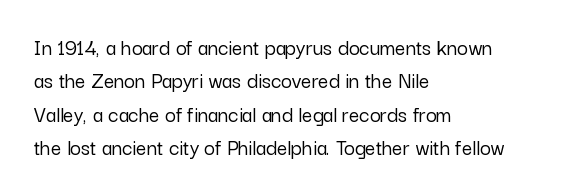
{"italic": "no", "underline": "no", "align": "left", "line_spacing": "normal", "line_spacing_ratio": 1.45, "letter_spacing": "normal", "letter_spacing_em": 0.0, "glyph_px": 23}
